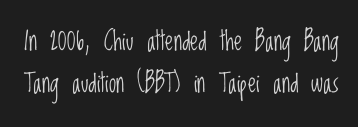
Glance below the letters and you will spot only blank space. Baseline-to-baseline distance is the conventional proportion of letter height. The lettering stays uniformly vertical, giving the passage a roman look. Heft: none added — not bold. The rendering keeps characters at their native spacing.
